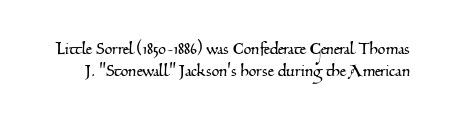
The image shows 20 px text type; set tight line spacing (1.11x), normal letter spacing, not underlined.
